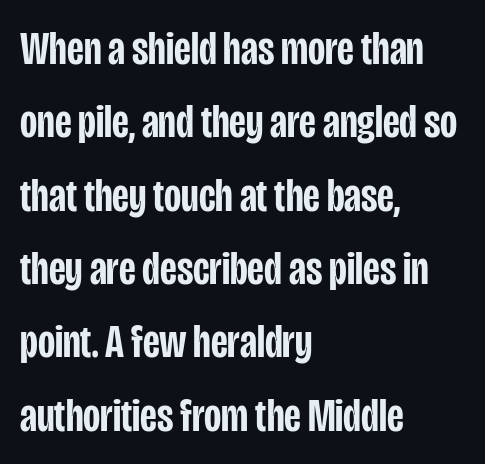
Q: Is the text bold? A: Semi-bold.
Q: Is the text italic (slanted)? A: No, it is upright.
Q: Is the typeface a serif or a sans-serif typeface? A: Sans-serif.
Q: Is the text underlined? A: No.
Q: How is the paragraph aligned? A: Left-aligned.
Q: Is the spacing between letters normal or unusually wide? A: Normal.
Q: Is the spacing between lines tight, normal or loose? A: Normal.
Q: Width (condensed, normal, or wide)? A: Condensed.
Q: Stroke contrast? A: Low.
Q: x-height? A: Large.
Q: Monospaced? A: No.
